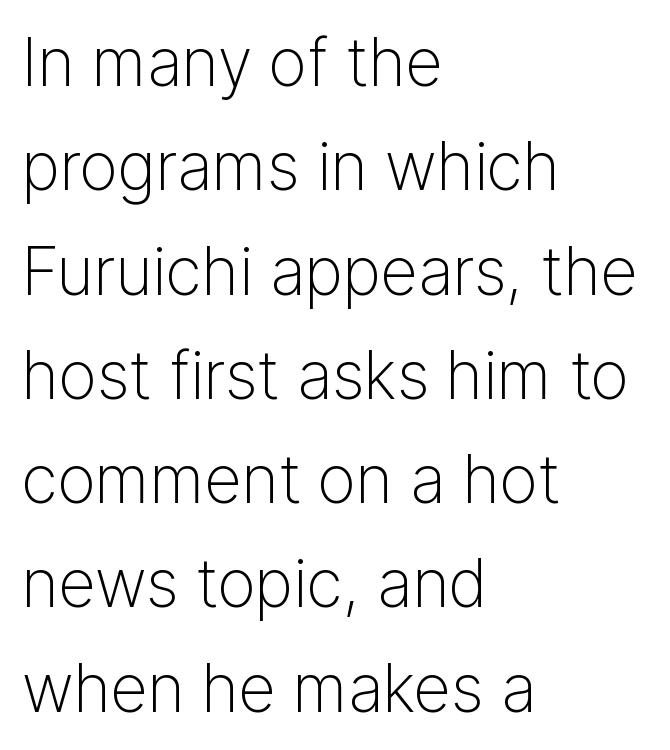
Tracking here is standard; glyphs follow each other at the usual distance. The vertical gap from one line to the next is medium. Descenders hang freely into open space. The lines are quadded left. Observe the absence of serifs on each vertical stroke in this sample. Spacing verdict: proportional, widths tailored to each character.
